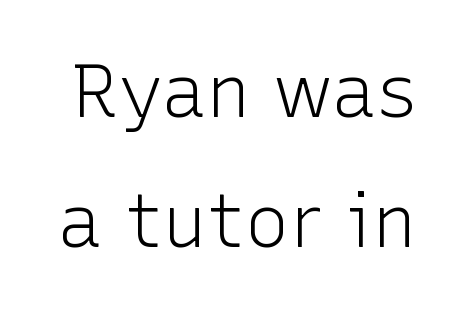
The image shows 75 px light sans-serif type, upright; set line spacing 1.74x, normal letter spacing, not underlined; low stroke contrast and a medium x-height.
